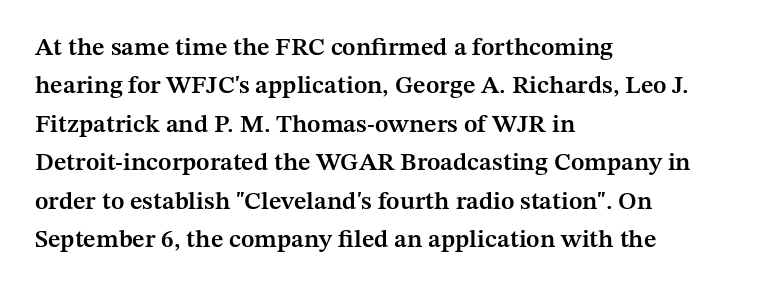
The image shows 25 px text type, upright; set left-aligned, normal line spacing (1.54x), normal letter spacing, not underlined.
